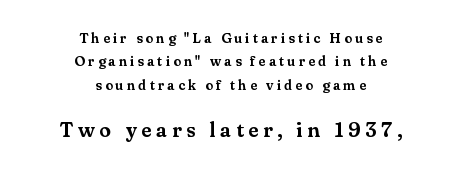
Q: Is the text italic (slanted)? A: No, it is upright.
Q: Is the text underlined? A: No.
Q: How is the paragraph aligned? A: Centered.
Q: Is the spacing between letters normal or unusually wide? A: Unusually wide.
Q: Is the spacing between lines tight, normal or loose? A: Normal.
Q: Which block of text is set in a larger size, the first (top) or the second (bottom)? A: The second (bottom) one.
